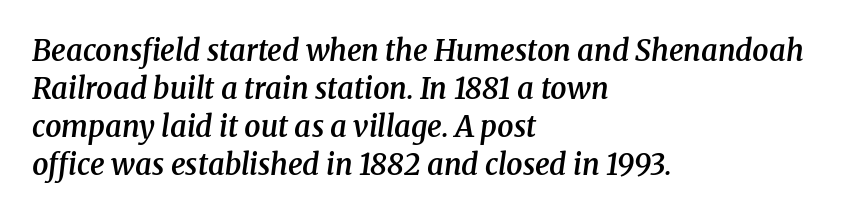
Q: Is the text bold? A: Semi-bold.
Q: Is the text italic (slanted)? A: Yes, it leans right by about 8 degrees.
Q: Is the typeface a serif or a sans-serif typeface? A: Serif.
Q: Is the text underlined? A: No.
Q: How is the paragraph aligned? A: Left-aligned.
Q: Is the spacing between letters normal or unusually wide? A: Normal.
Q: Is the spacing between lines tight, normal or loose? A: Normal.
Q: Width (condensed, normal, or wide)? A: Normal.
Q: Stroke contrast? A: Medium.
Q: x-height? A: Medium.
Q: Monospaced? A: No.
